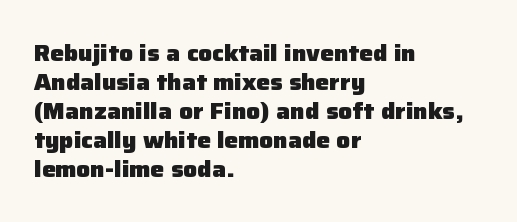
{"italic": "no", "bold": "yes", "underline": "no", "align": "left", "line_spacing": "normal", "line_spacing_ratio": 1.26, "letter_spacing": "normal", "letter_spacing_em": 0.0, "glyph_px": 23}
